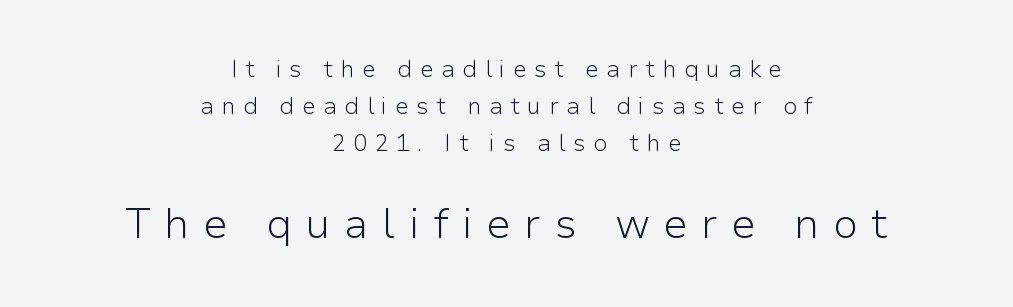
{"serif": "no", "italic": "no", "bold": "no", "weight": "light", "width": "normal", "stroke_contrast": "low", "x_height": "medium", "monospaced": "no", "underline": "no", "align": "center", "line_spacing": "normal", "line_spacing_ratio": 1.6, "letter_spacing": "wide", "letter_spacing_em": 0.33, "larger_block": "second", "size_ratio": 1.78, "glyph_px": 41}
